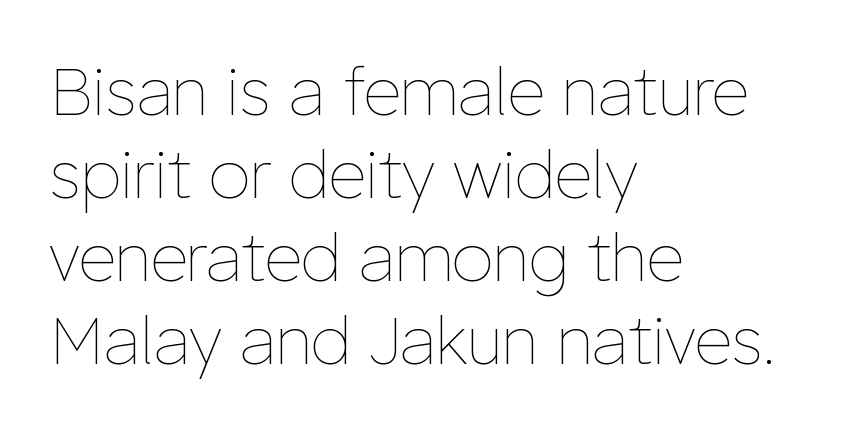
{"italic": "no", "bold": "no", "weight": "thin", "width": "normal", "stroke_contrast": "low", "x_height": "medium", "monospaced": "no", "underline": "no", "align": "left", "line_spacing": "normal", "line_spacing_ratio": 1.26, "letter_spacing": "normal", "letter_spacing_em": 0.0, "glyph_px": 66}
